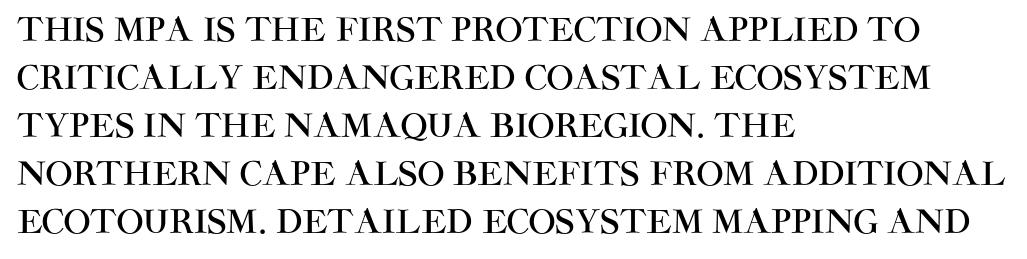
The image shows 32 px sans-serif type, upright; set left-aligned, normal line spacing (1.5x), normal letter spacing, not underlined; high stroke contrast and a large x-height.
